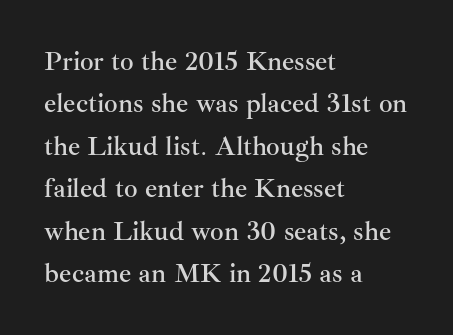
Q: Is the text italic (slanted)? A: No, it is upright.
Q: Is the text underlined? A: No.
Q: How is the paragraph aligned? A: Left-aligned.
Q: Is the spacing between letters normal or unusually wide? A: Normal.
Q: Is the spacing between lines tight, normal or loose? A: Normal.
